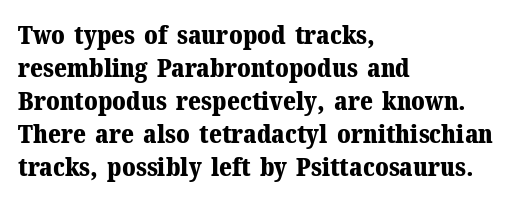
Q: Is the text bold? A: Yes.
Q: Is the text italic (slanted)? A: No, it is upright.
Q: Is the text underlined? A: No.
Q: How is the paragraph aligned? A: Left-aligned.
Q: Is the spacing between letters normal or unusually wide? A: Normal.
Q: Is the spacing between lines tight, normal or loose? A: Normal.
